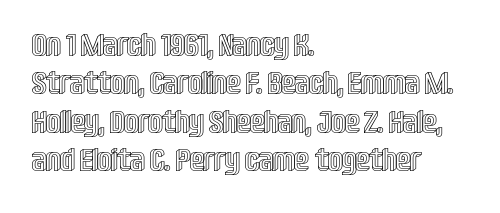
The letters sit at their default tracking, neither squeezed nor spread. Typeset ragged right — the left edge is the straight one. Lines of text with bare space underneath. Upright lettering throughout. Looks like regular typesetting: each glyph gets only the width it needs.
